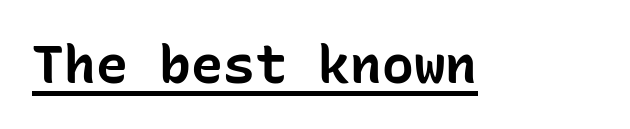
Pretty heavy lettering here — definitely bold. Classification — sans serif. Do the letters lean? They stand straight. A typographer would call this underscored text. This sample uses plain, unmodified letter spacing.
